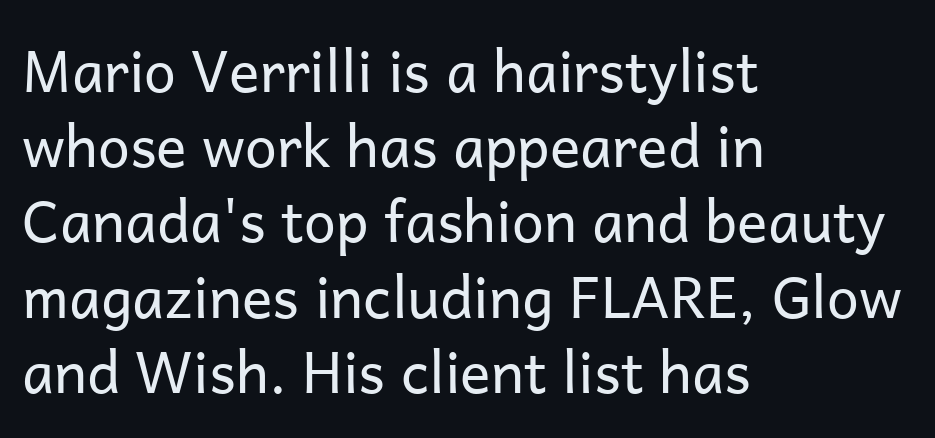
{"serif": "no", "italic": "no", "bold": "no", "weight": "regular", "width": "normal", "stroke_contrast": "low", "x_height": "medium", "monospaced": "no", "underline": "no", "align": "left", "line_spacing": "normal", "line_spacing_ratio": 1.32, "letter_spacing": "normal", "letter_spacing_em": 0.0, "glyph_px": 57}
